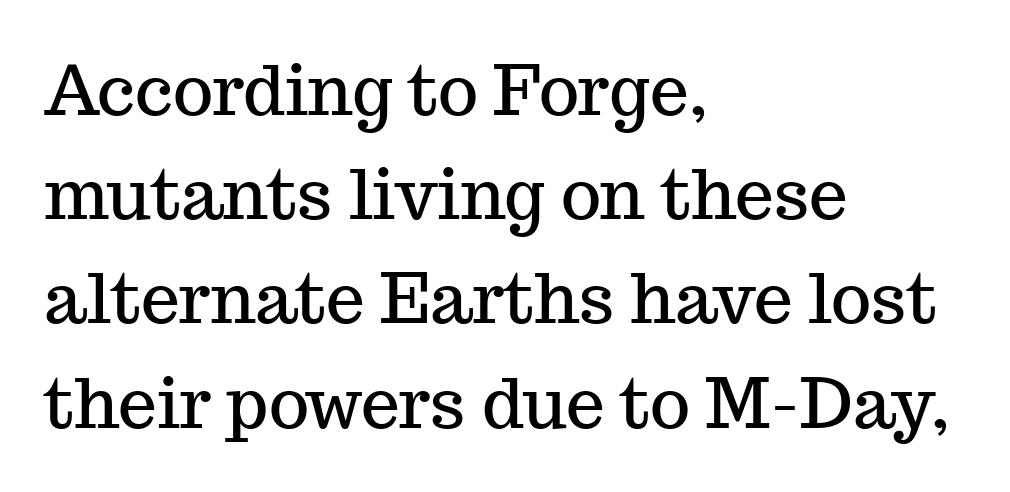
The image shows 69 px serif type, upright; set left-aligned, normal line spacing (1.51x), normal letter spacing, not underlined; medium stroke contrast and a medium x-height.
